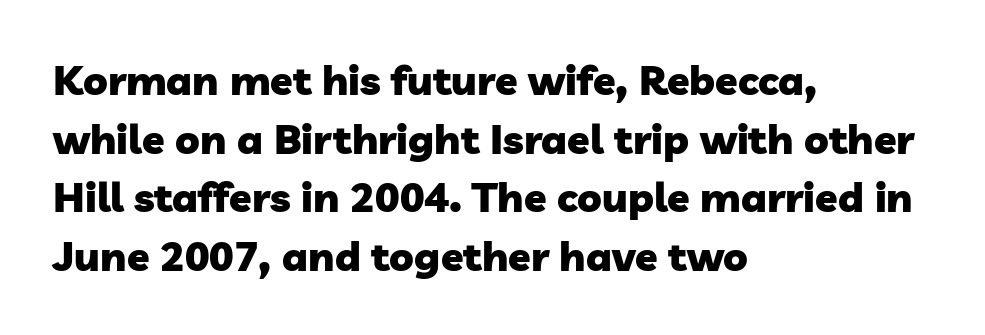
These lines carry a lot of weight — the face is fully bold. The line-height multiplier appears to be the usual default. A sans-serif font was chosen for this passage. Note the varied advance widths — an 'i' is clearly narrower than an 'm'. Type without underlining.
